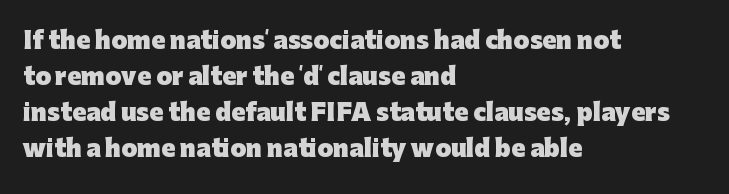
The line-height multiplier appears to be the usual default. Plain, unruled lines of type. The type is set solid horizontally, with unmodified tracking. Horizontal alignment here is leftward, the default for most running prose. Does the weight exceed regular? Yes, all the way to bold.
